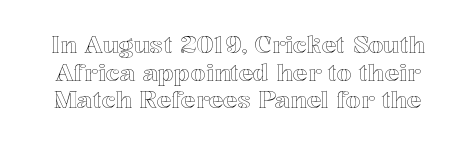
The image shows 24 px text type, upright; set tight line spacing (1.15x), normal letter spacing, not underlined.
